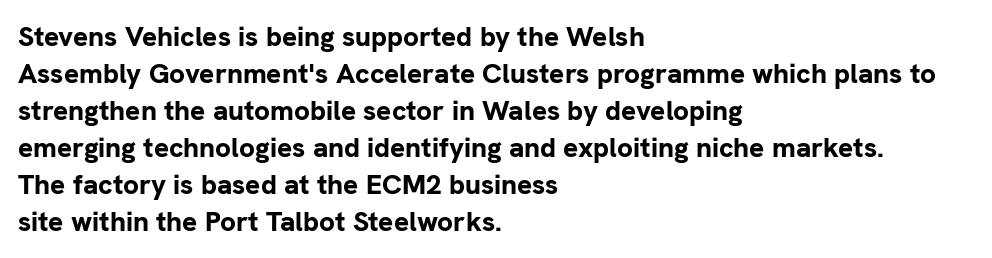
The face used here is rendered with its standard letterfit. The passage shown is typeset with a sans-serif family. Notice how descenders clear the ascenders below comfortably — that's standard leading. Note the varied advance widths — an 'i' is clearly narrower than an 'm'. The ragged edge is on the right, which tells us the setting is flush left. The string is rendered with underlining switched off.
